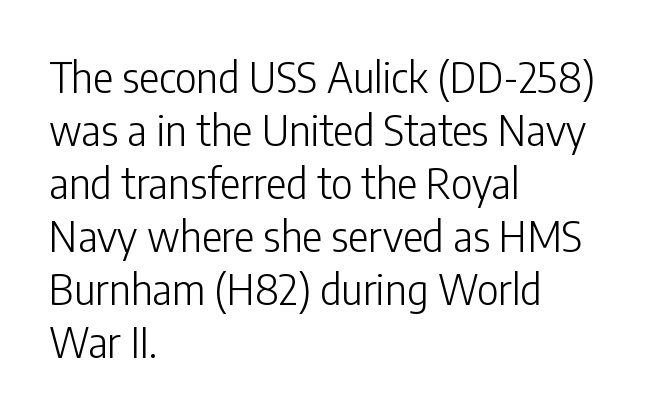
{"serif": "no", "italic": "no", "bold": "no", "weight": "light", "width": "condensed", "stroke_contrast": "low", "x_height": "medium", "monospaced": "no", "underline": "no", "align": "left", "line_spacing": "normal", "line_spacing_ratio": 1.26, "letter_spacing": "normal", "letter_spacing_em": 0.0, "glyph_px": 42}
